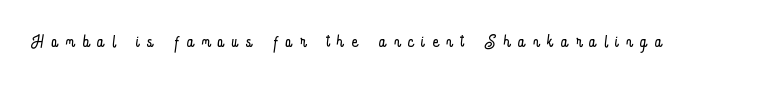
The tracking jumps out immediately: characters are airy and widely separated. Counters stay open thanks to moderate or lighter strokes. Decoration check: the copy has no underline.
